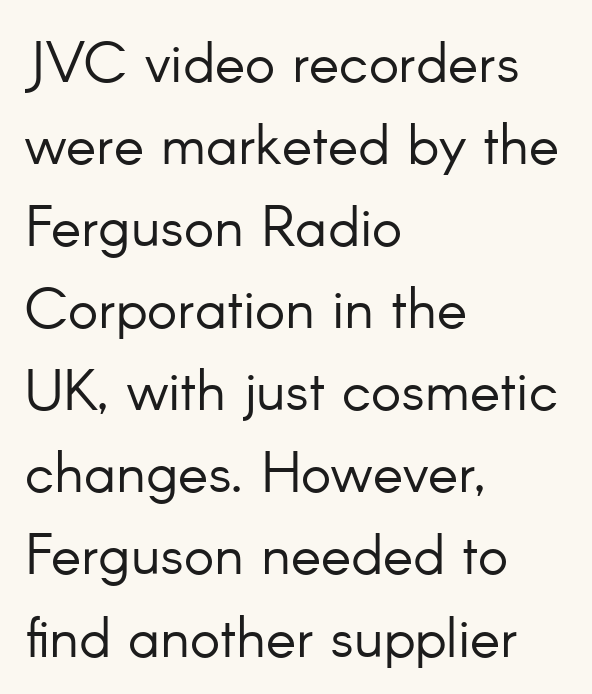
{"serif": "no", "italic": "no", "bold": "no", "weight": "light", "width": "normal", "stroke_contrast": "low", "x_height": "small", "monospaced": "no", "underline": "no", "align": "left", "line_spacing": "normal", "line_spacing_ratio": 1.44, "letter_spacing": "normal", "letter_spacing_em": 0.0, "glyph_px": 57}
